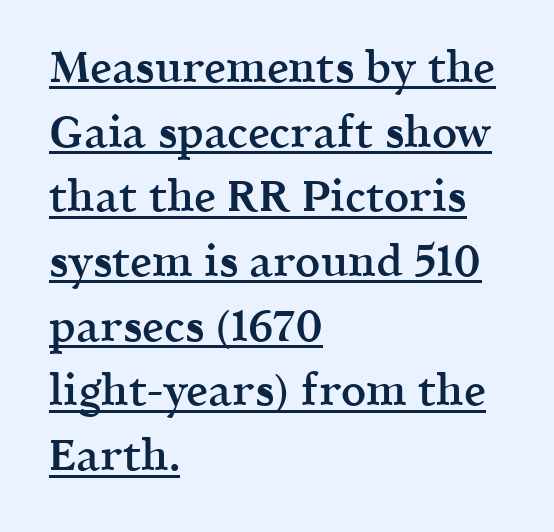
The image shows 44 px semibold serif type, upright; set left-aligned, normal line spacing (1.47x), normal letter spacing, underlined; a medium x-height.
